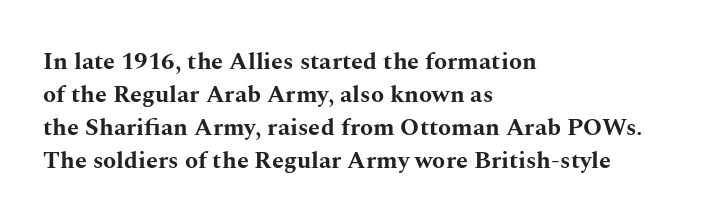
{"italic": "no", "bold": "yes", "underline": "no", "align": "left", "line_spacing": "normal", "line_spacing_ratio": 1.37, "letter_spacing": "normal", "letter_spacing_em": 0.0, "glyph_px": 24}
